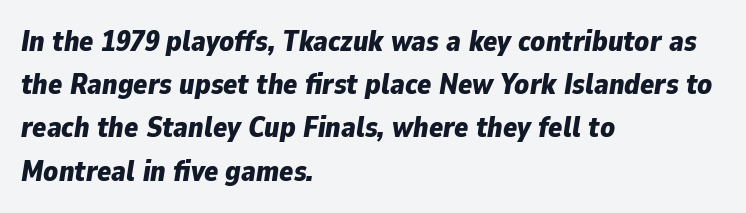
The specimen omits any rule beneath the text block's lines. The rendering uses natural spacing where letterforms have individual widths. Its strokes are broad and dark, the hallmark of bold type. How are the letters spaced? Ordinarily, with no added tracking. Does the lettering tilt? It does — this is italic.
